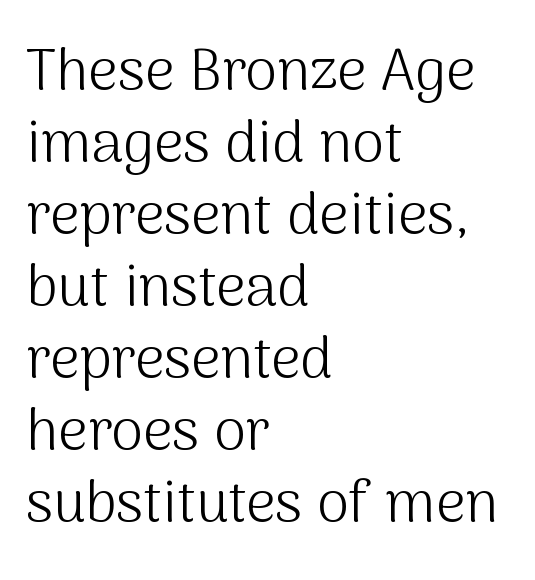
These glyphs show unthickened strokes, regular width or finer. The letters sit at their default tracking, neither squeezed nor spread. The rendering uses natural spacing where letterforms have individual widths. The space directly below the letters is spotless.
